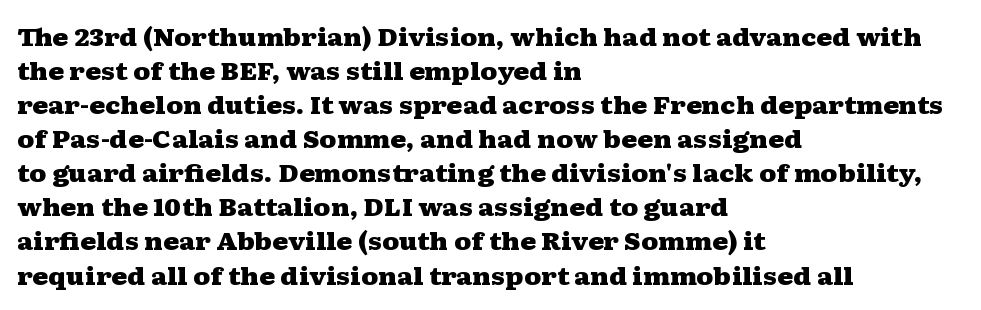
{"italic": "no", "bold": "yes", "underline": "no", "align": "left", "line_spacing": "normal", "line_spacing_ratio": 1.42, "letter_spacing": "normal", "letter_spacing_em": 0.0, "glyph_px": 24}
